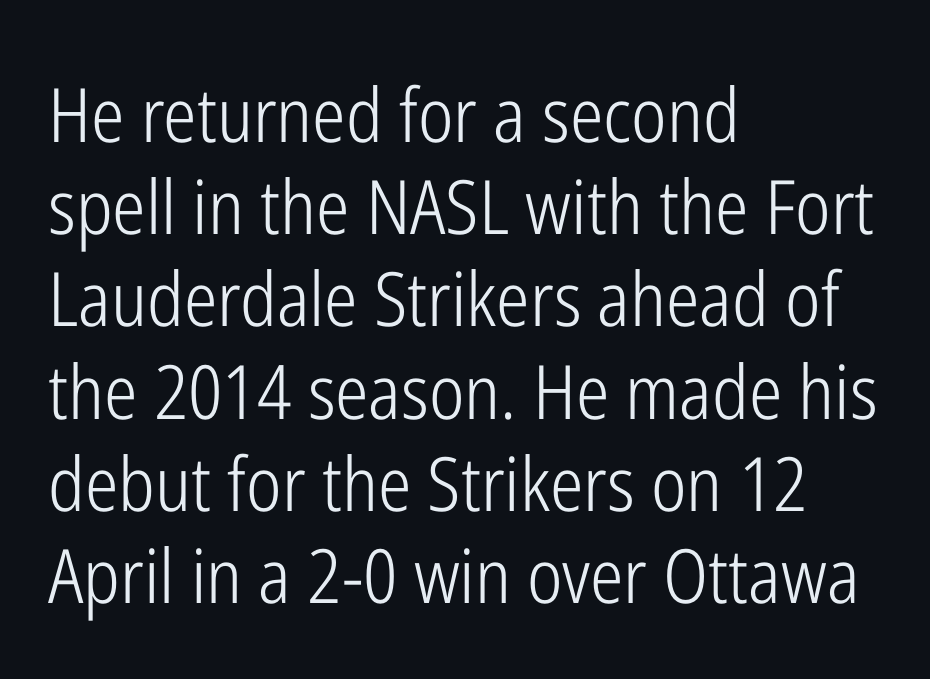
{"serif": "no", "italic": "no", "bold": "no", "weight": "light", "width": "condensed", "stroke_contrast": "low", "x_height": "medium", "monospaced": "no", "underline": "no", "align": "left", "line_spacing_ratio": 1.23, "letter_spacing": "normal", "letter_spacing_em": 0.0, "glyph_px": 75}
